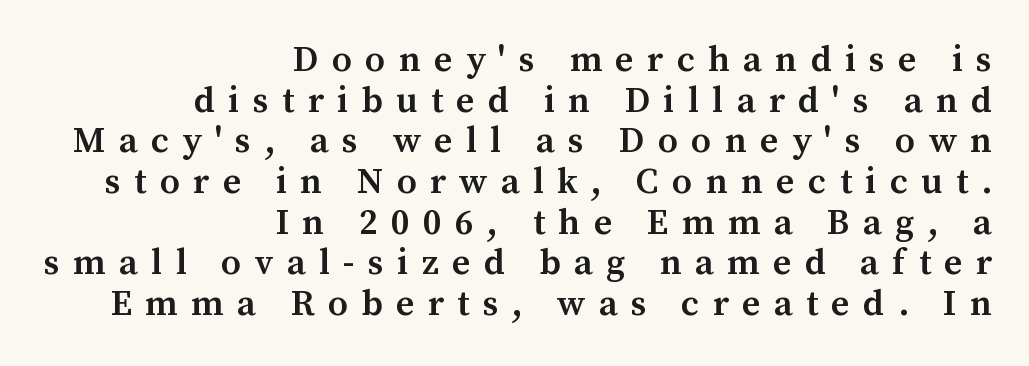
Q: Is the text bold? A: Semi-bold.
Q: Is the text italic (slanted)? A: No, it is upright.
Q: Is the typeface a serif or a sans-serif typeface? A: Serif.
Q: Is the text underlined? A: No.
Q: How is the paragraph aligned? A: Right-aligned.
Q: Is the spacing between letters normal or unusually wide? A: Unusually wide.
Q: Is the spacing between lines tight, normal or loose? A: Tight.
Q: Width (condensed, normal, or wide)? A: Normal.
Q: Stroke contrast? A: Medium.
Q: x-height? A: Medium.
Q: Monospaced? A: No.
